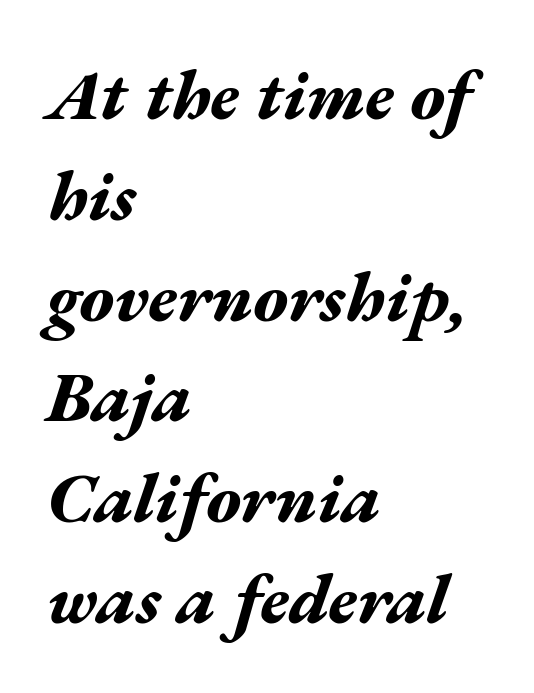
Is this a fixed-width face? No — the glyphs have proportional, varying widths. There's an unmistakable incline to the writing here. Is there much room between lines? A standard amount, neither cramped nor airy. Look at the stroke-to-counter ratio: heavy, a bold.
